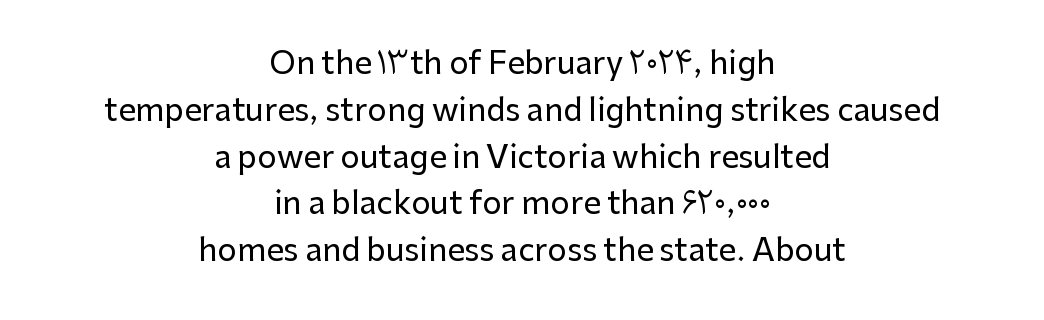
Q: Is the text italic (slanted)? A: No, it is upright.
Q: Is the typeface a serif or a sans-serif typeface? A: Sans-serif.
Q: Is the text underlined? A: No.
Q: How is the paragraph aligned? A: Centered.
Q: Is the spacing between letters normal or unusually wide? A: Normal.
Q: Is the spacing between lines tight, normal or loose? A: Normal.
Q: Width (condensed, normal, or wide)? A: Normal.
Q: Stroke contrast? A: Low.
Q: x-height? A: Medium.
Q: Monospaced? A: No.
